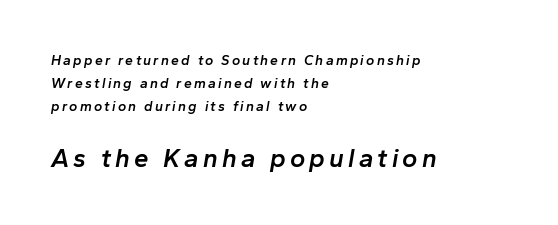
Q: Is the text bold? A: Semi-bold.
Q: Is the text italic (slanted)? A: Yes, it leans right by about 10 degrees.
Q: Is the text underlined? A: No.
Q: How is the paragraph aligned? A: Left-aligned.
Q: Is the spacing between lines tight, normal or loose? A: Normal.
Q: Which block of text is set in a larger size, the first (top) or the second (bottom)? A: The second (bottom) one.
